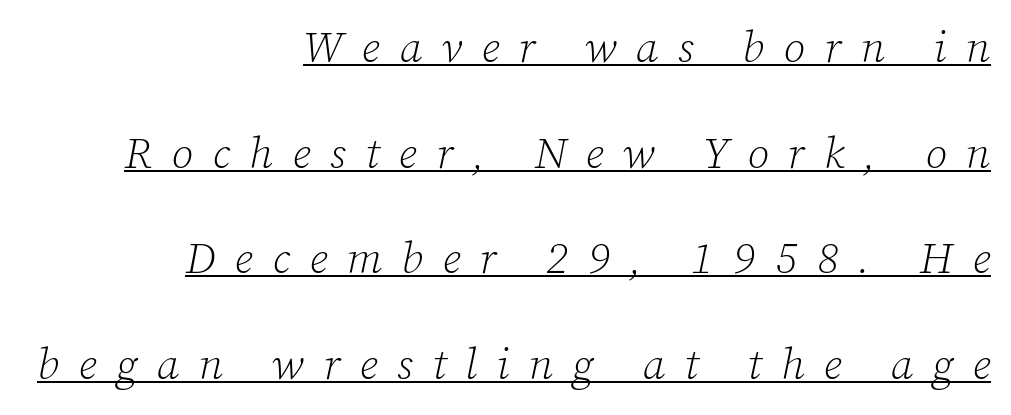
The image shows 44 px light serif type, italic (leaning right); set right-aligned, loose line spacing (2.4x), unusually wide letter spacing (+0.44 em), underlined; low stroke contrast and a medium x-height.
